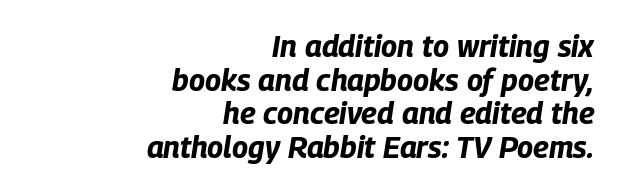
The image shows 30 px bold, condensed type, italic (leaning right); set right-aligned, tight line spacing (1.12x), normal letter spacing, not underlined; low stroke contrast and a large x-height.
